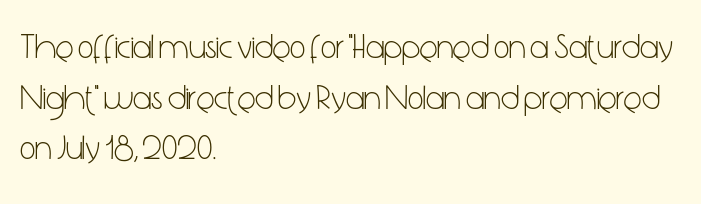
Do the letters lean? They stand straight. The baseline area is clear. The face used here is proportionally spaced, like ordinary book or web type. Nothing sits at the stroke ends, so this counts as sans-serif. The block of text has a typical density, with ordinary space between rows.
